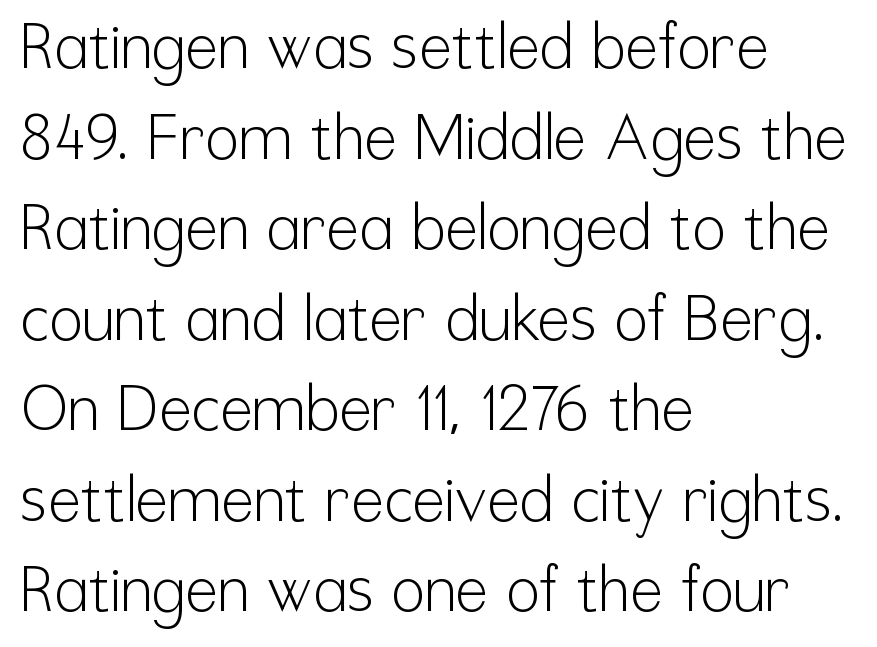
Q: Is the text bold? A: No.
Q: Is the text italic (slanted)? A: No, it is upright.
Q: Is the typeface a serif or a sans-serif typeface? A: Sans-serif.
Q: Is the text underlined? A: No.
Q: How is the paragraph aligned? A: Left-aligned.
Q: Is the spacing between letters normal or unusually wide? A: Normal.
Q: Is the spacing between lines tight, normal or loose? A: Normal.
Q: Width (condensed, normal, or wide)? A: Condensed.
Q: Stroke contrast? A: Low.
Q: x-height? A: Medium.
Q: Monospaced? A: No.
